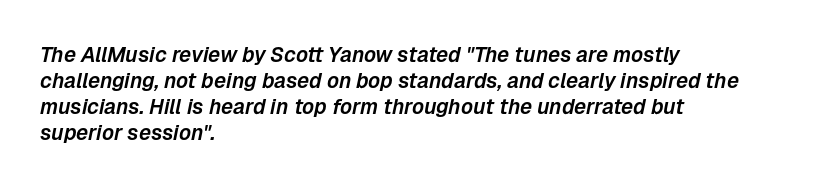
Q: Is the text italic (slanted)? A: Yes, it leans right by about 12 degrees.
Q: Is the text underlined? A: No.
Q: How is the paragraph aligned? A: Left-aligned.
Q: Is the spacing between letters normal or unusually wide? A: Normal.
